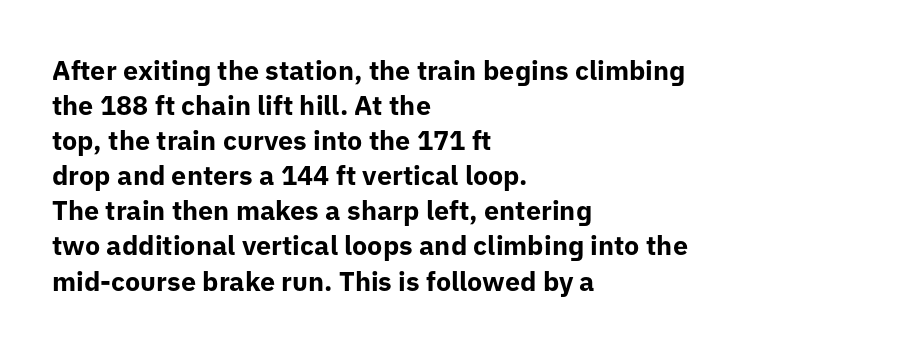
The image shows 27 px bold type, upright; set left-aligned, normal line spacing (1.3x), normal letter spacing, not underlined.
